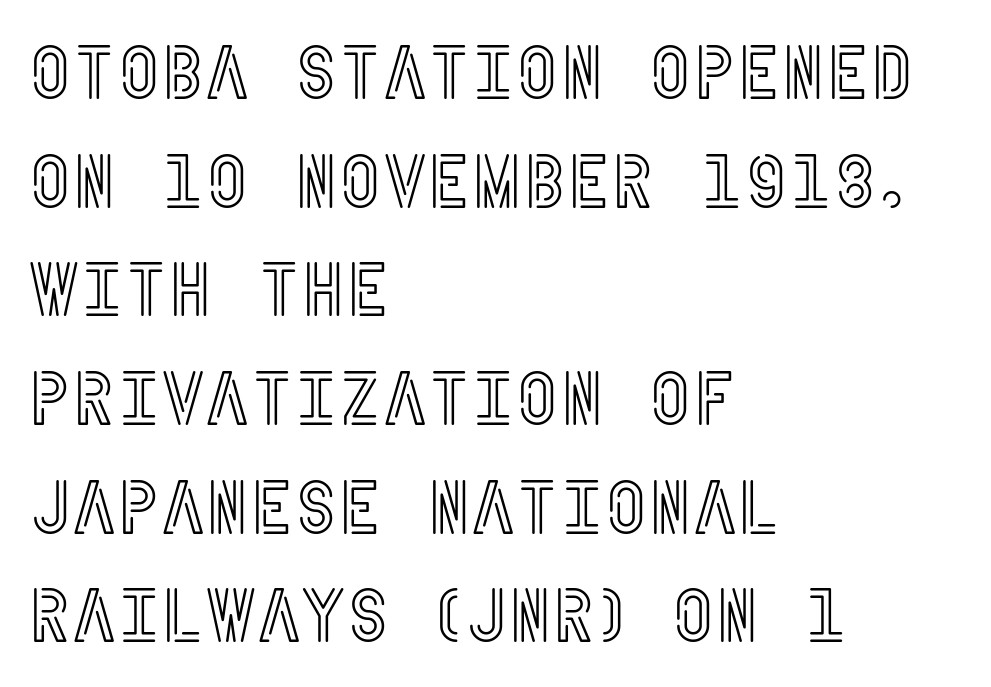
{"italic": "no", "width": "condensed", "x_height": "large", "underline": "no", "align": "left", "line_spacing": "normal", "line_spacing_ratio": 1.43, "letter_spacing": "normal", "letter_spacing_em": 0.0, "glyph_px": 76}
